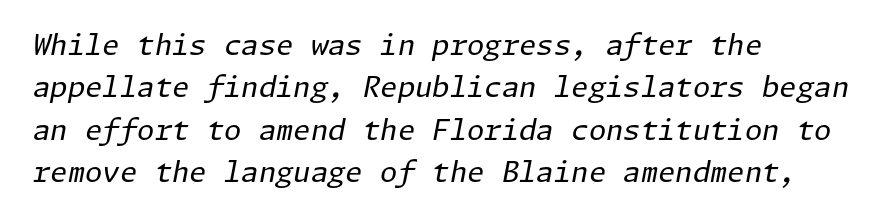
Leading matches the norm, producing a regular column. The typeface has the unassuming heft of standard copy or less. You could call the tracking neutral — neither tight nor loose. This sample is left-justified, so line endings fall wherever the words run out. The text carries the slant typical of an italic or oblique font.
